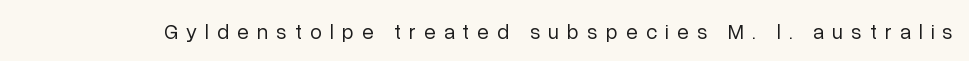
The image shows 21 px text type, upright; set unusually wide letter spacing (+0.39 em), not underlined.
